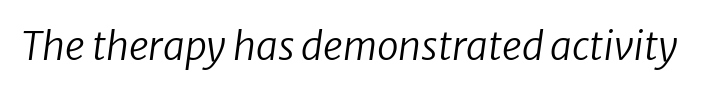
Q: Is the text bold? A: No.
Q: Is the text italic (slanted)? A: Yes, it leans right by about 8 degrees.
Q: Is the text underlined? A: No.
Q: Is the spacing between letters normal or unusually wide? A: Normal.
Q: Width (condensed, normal, or wide)? A: Normal.
Q: Stroke contrast? A: Low.
Q: x-height? A: Medium.
Q: Monospaced? A: No.
